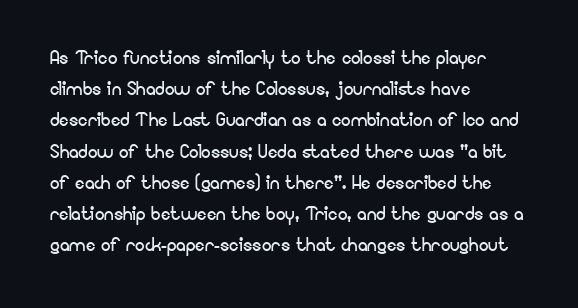
Q: Is the text bold? A: No.
Q: Is the text italic (slanted)? A: No, it is upright.
Q: Is the text underlined? A: No.
Q: How is the paragraph aligned? A: Left-aligned.
Q: Is the spacing between letters normal or unusually wide? A: Normal.
Q: Is the spacing between lines tight, normal or loose? A: Normal.
